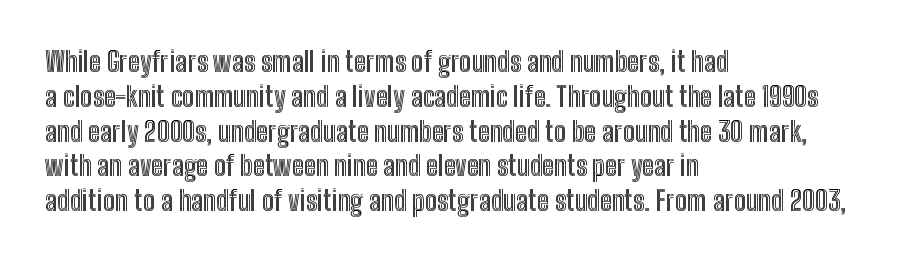
{"italic": "no", "underline": "no", "align": "left", "line_spacing": "normal", "line_spacing_ratio": 1.29, "letter_spacing": "normal", "letter_spacing_em": 0.0, "glyph_px": 27}
